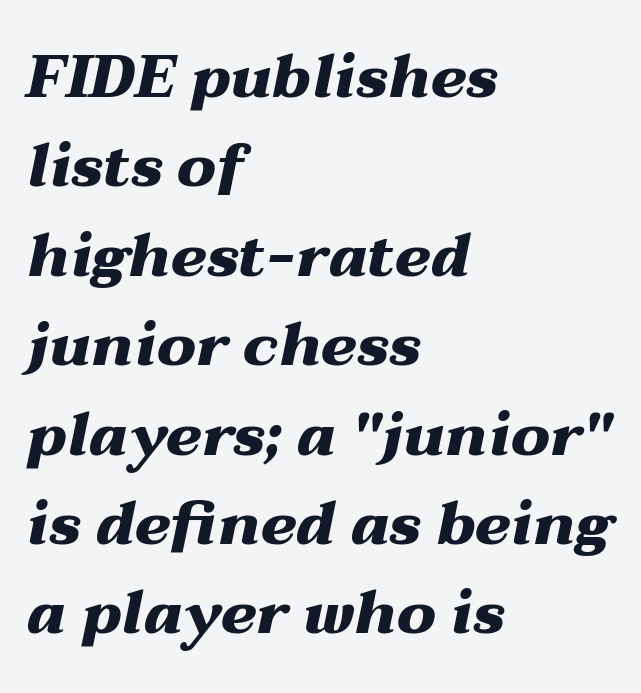
Q: Is the text bold? A: Yes.
Q: Is the text italic (slanted)? A: Yes, it leans right by about 12 degrees.
Q: Is the text underlined? A: No.
Q: How is the paragraph aligned? A: Left-aligned.
Q: Is the spacing between letters normal or unusually wide? A: Normal.
Q: Is the spacing between lines tight, normal or loose? A: Normal.
Q: Width (condensed, normal, or wide)? A: Wide.
Q: Stroke contrast? A: Medium.
Q: x-height? A: Medium.
Q: Monospaced? A: No.
